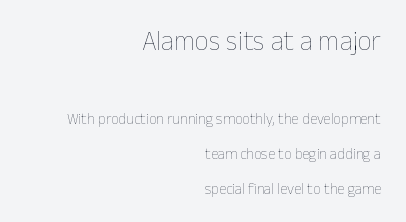
Q: Is the text bold? A: No.
Q: Is the text italic (slanted)? A: No, it is upright.
Q: Is the text underlined? A: No.
Q: How is the paragraph aligned? A: Right-aligned.
Q: Is the spacing between letters normal or unusually wide? A: Normal.
Q: Is the spacing between lines tight, normal or loose? A: Loose.
Q: Which block of text is set in a larger size, the first (top) or the second (bottom)? A: The first (top) one.
